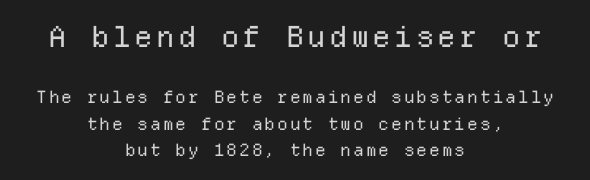
Rule under the text: the space is simply empty. Evenly set lines give the paragraph a standard silhouette. Notice how the passage keeps no hard edge, just a central spine. No feet cap the strokes, marking this as sans-serif type. Reading top to bottom, the characters get smaller at the block break. The face used here is monospaced, like something from a code editor.
